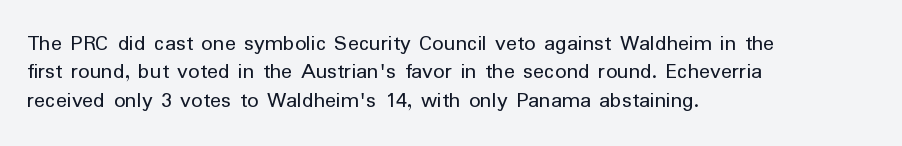
The image shows 23 px text type, upright; set left-aligned, line spacing 1.23x, normal letter spacing, not underlined.
